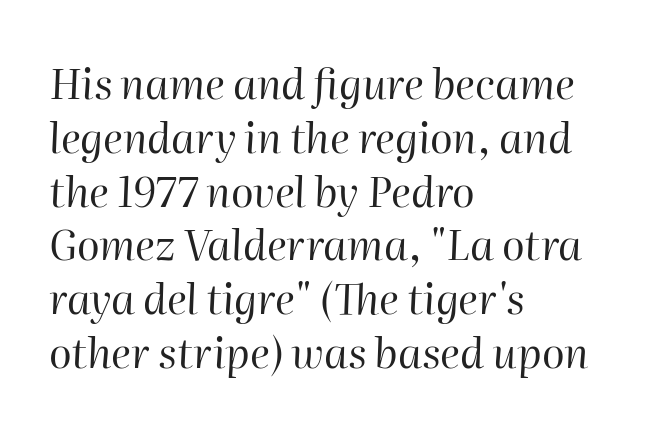
Short note: letters normally spaced. Emphasis-style slanted type is in use. Is the stroke heavy? The answer is a plain regular-or-lighter. Each row of text sits above clean, open space.
